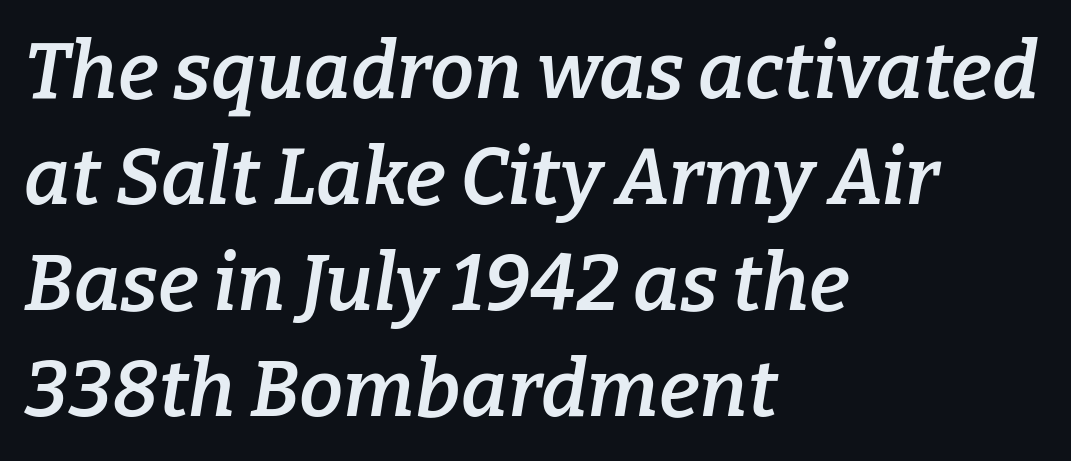
{"serif": "yes", "italic": "yes", "lean": "right", "slant_degrees": 9, "bold": "semi", "weight": "semibold", "width": "normal", "stroke_contrast": "low", "x_height": "medium", "monospaced": "no", "underline": "no", "align": "left", "line_spacing": "normal", "line_spacing_ratio": 1.34, "letter_spacing": "normal", "letter_spacing_em": 0.0, "glyph_px": 79}
